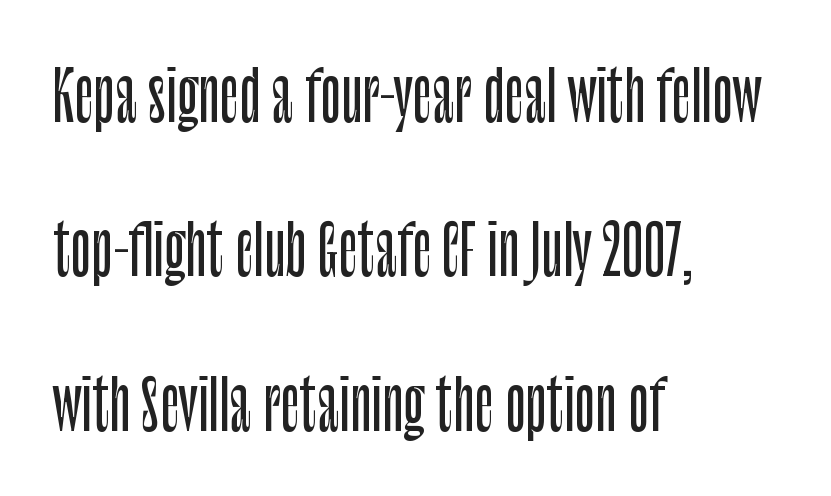
The font's upright variant was chosen for this text. The letters carry no serifs — their stems end cleanly without finishing strokes. Vertically, the passage feels expansive, rows floating well apart. Horizontally, the lines are justified to the leading edge only.
